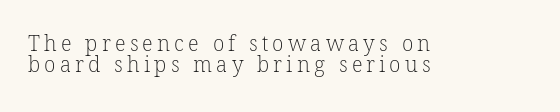
Words appear elongated and porous because spacing is wide. Letters have the restrained weight of plain body copy at most. A student would call this left alignment; a typographer would say flush left, rag right. Each new line begins almost immediately beneath the previous one. Check under the words: just untouched page.
